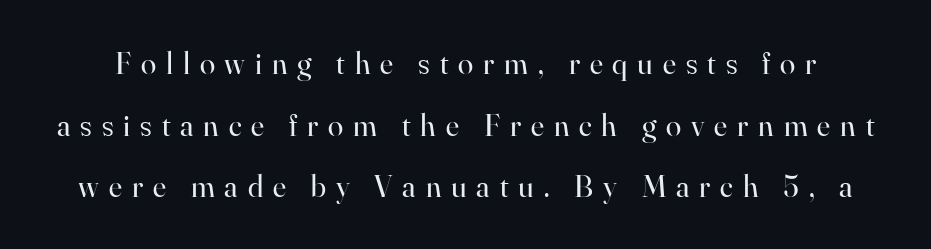
The image shows 31 px regular-weight serif type, upright; set loose line spacing (1.99x), unusually wide letter spacing (+0.32 em), not underlined; high stroke contrast and a small x-height.
